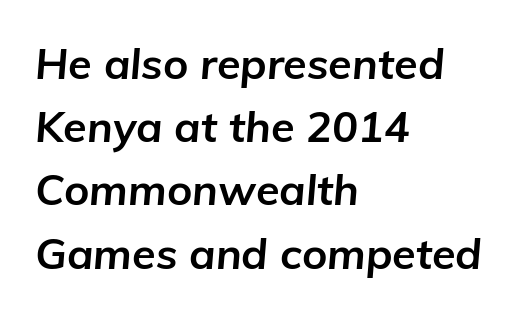
Compared with ordinary roman type, these characters are visibly tilted. The line texture is even and compact thanks to regular tracking. Notice how descenders clear the ascenders below comfortably — that's standard leading. These words are printed bold, with thick strokes throughout. These lines are rendered in a variable-pitch font. Descenders hang freely into open space.
